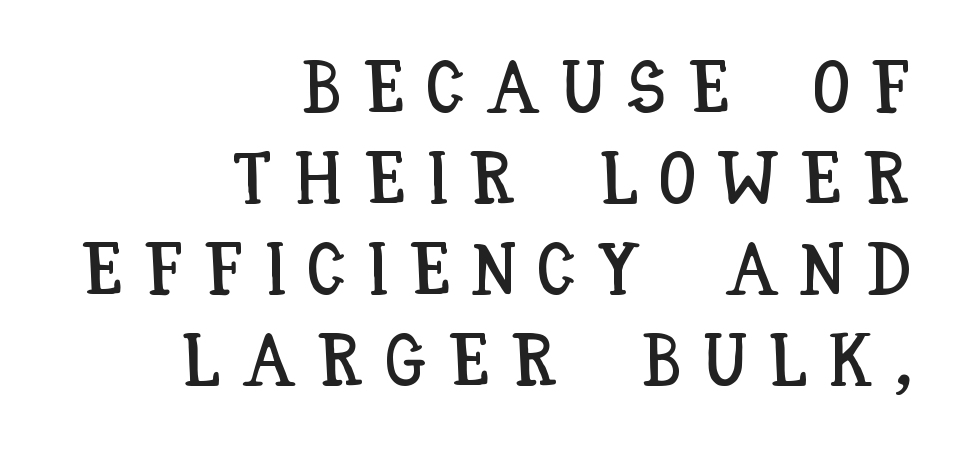
The image shows 74 px condensed type, upright; set right-aligned, line spacing 1.23x, unusually wide letter spacing (+0.29 em), not underlined; low stroke contrast and a large x-height.
